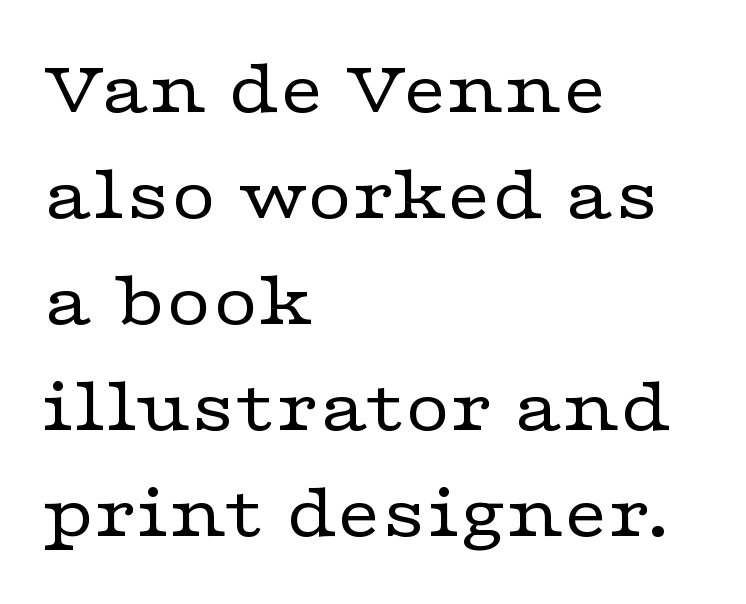
Think standard paragraph weight, or any step lighter than that. The characters display serif detailing at their extremities. Where is the straight margin? On the left. Varying glyph widths throughout — classic text-font behaviour.
